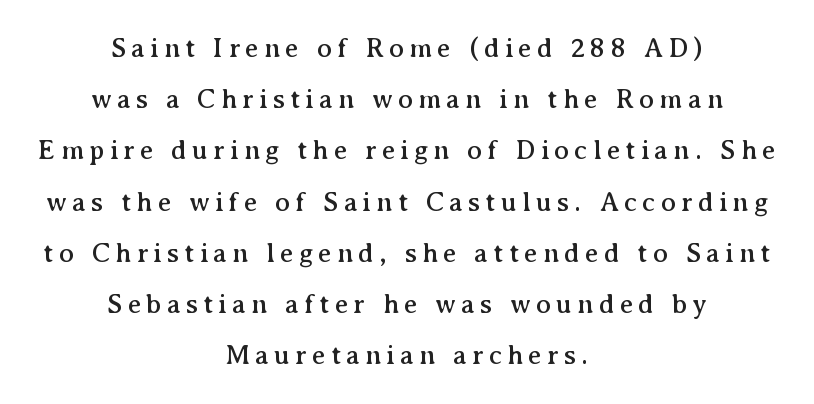
Q: Is the text italic (slanted)? A: No, it is upright.
Q: Is the typeface a serif or a sans-serif typeface? A: Serif.
Q: Is the text underlined? A: No.
Q: How is the paragraph aligned? A: Centered.
Q: Width (condensed, normal, or wide)? A: Normal.
Q: Stroke contrast? A: Medium.
Q: x-height? A: Medium.
Q: Monospaced? A: No.
